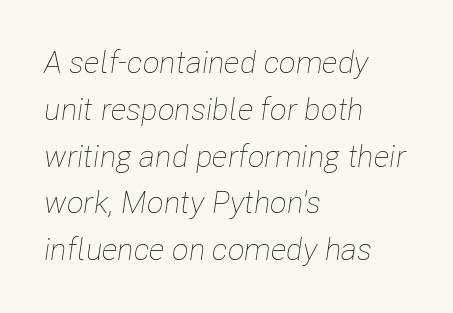
{"italic": "yes", "lean": "right", "slant_degrees": 8, "bold": "no", "weight": "thin", "width": "condensed", "stroke_contrast": "low", "x_height": "medium", "monospaced": "no", "underline": "no", "align": "left", "line_spacing": "normal", "line_spacing_ratio": 1.51, "letter_spacing": "normal", "letter_spacing_em": 0.0, "glyph_px": 31}
